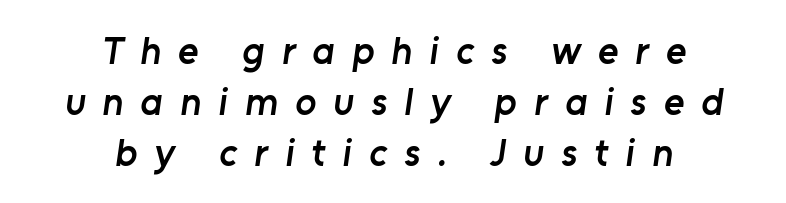
Q: Is the text bold? A: Semi-bold.
Q: Is the typeface a serif or a sans-serif typeface? A: Sans-serif.
Q: Is the text underlined? A: No.
Q: How is the paragraph aligned? A: Centered.
Q: Is the spacing between letters normal or unusually wide? A: Unusually wide.
Q: Is the spacing between lines tight, normal or loose? A: Normal.
Q: Width (condensed, normal, or wide)? A: Normal.
Q: Stroke contrast? A: Low.
Q: x-height? A: Medium.
Q: Monospaced? A: No.
